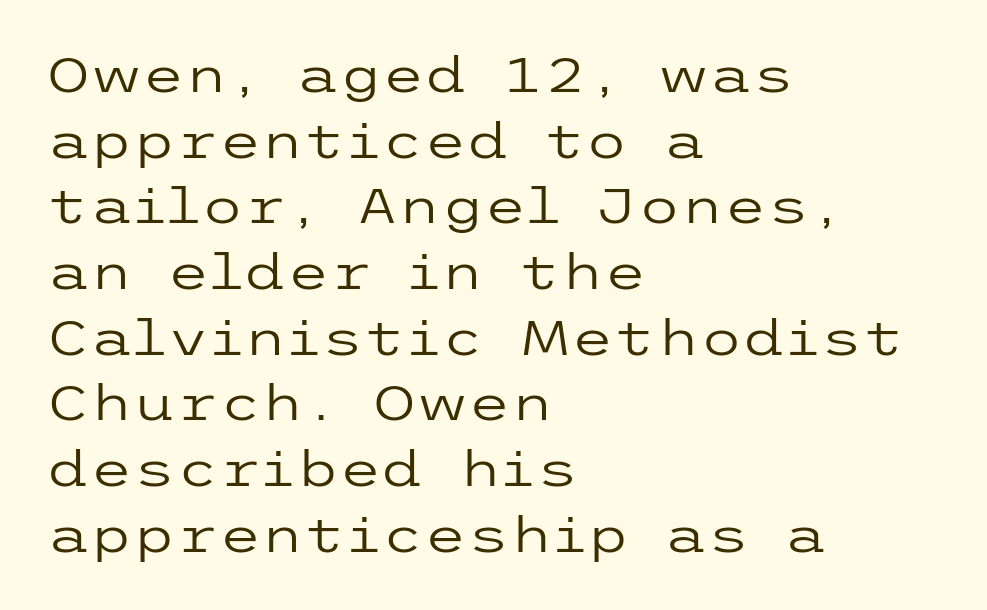
Vertical spacing — default. The lettering stays uniformly vertical, giving the passage a roman look. The face used here is a sans, in the tradition of grotesques and geometrics. Is the block centered? No — it sits flush against the left margin.
